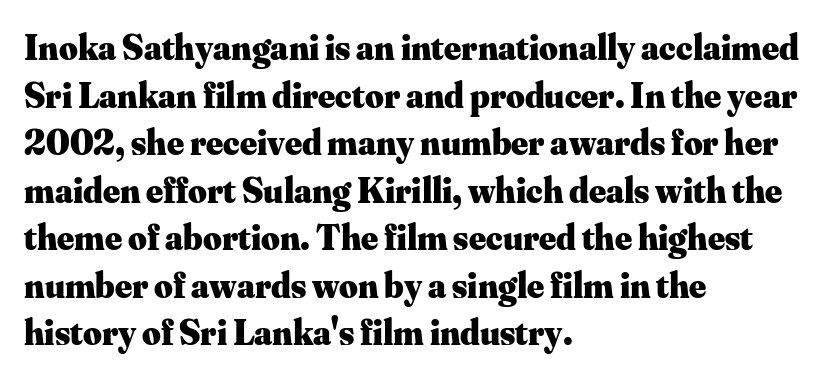
Q: Is the text bold? A: Yes.
Q: Is the text italic (slanted)? A: No, it is upright.
Q: Is the typeface a serif or a sans-serif typeface? A: Serif.
Q: Is the text underlined? A: No.
Q: How is the paragraph aligned? A: Left-aligned.
Q: Is the spacing between letters normal or unusually wide? A: Normal.
Q: Is the spacing between lines tight, normal or loose? A: Normal.
Q: Width (condensed, normal, or wide)? A: Normal.
Q: Stroke contrast? A: Medium.
Q: x-height? A: Small.
Q: Monospaced? A: No.
